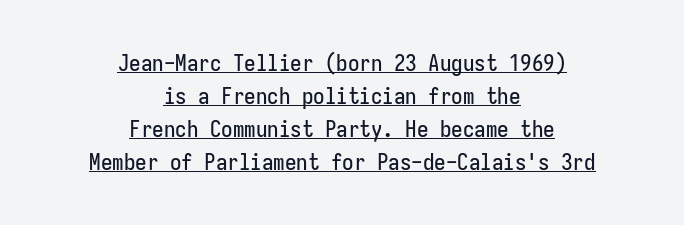
The image shows 23 px text type, upright; set centered, normal line spacing (1.43x), normal letter spacing, underlined.
